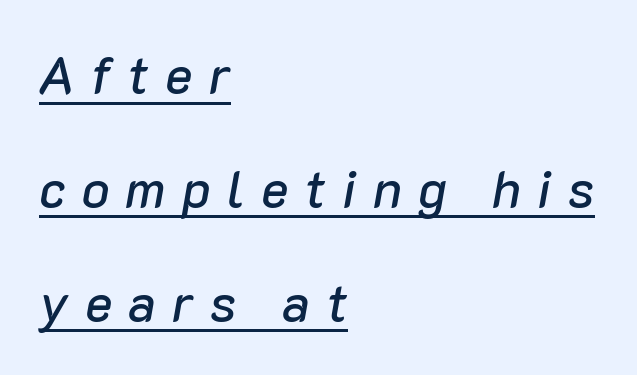
{"italic": "yes", "lean": "right", "slant_degrees": 10, "width": "normal", "stroke_contrast": "low", "x_height": "medium", "monospaced": "no", "underline": "yes", "align": "left", "line_spacing": "loose", "line_spacing_ratio": 2.19, "letter_spacing": "wide", "letter_spacing_em": 0.31, "glyph_px": 52}
